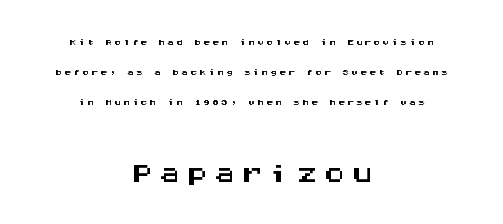
{"serif": "no", "italic": "no", "width": "wide", "stroke_contrast": "medium", "x_height": "large", "monospaced": "yes", "underline": "no", "align": "center", "line_spacing": "loose", "line_spacing_ratio": 2.16, "larger_block": "second", "size_ratio": 3.07, "glyph_px": 43}
